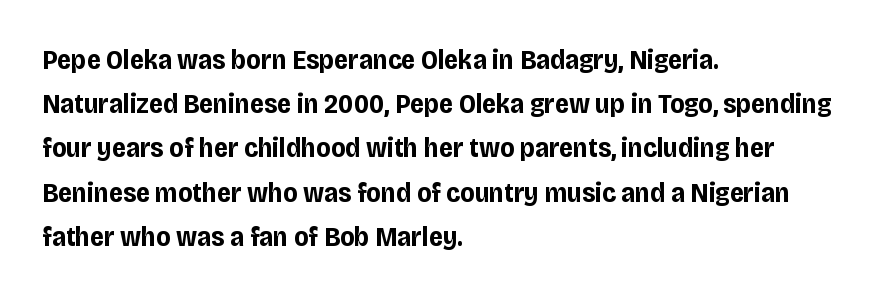
You could call the tracking neutral — neither tight nor loose. No italicization has been applied; the sample stays upright. The font family rendered here belongs to the sans-serif group. These lines are rendered in a variable-pitch font. Line beginnings align vertically; line endings do not. Type without underlining.
